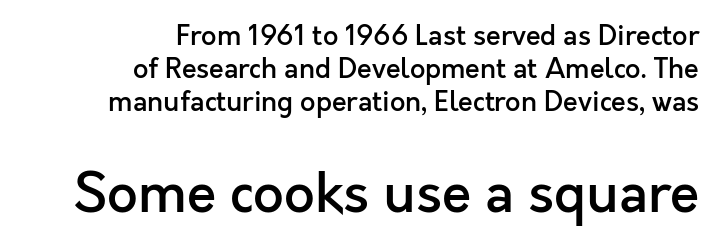
{"serif": "no", "italic": "no", "bold": "semi", "weight": "semibold", "width": "normal", "x_height": "medium", "monospaced": "no", "underline": "no", "align": "right", "line_spacing_ratio": 1.23, "letter_spacing": "normal", "letter_spacing_em": 0.0, "larger_block": "second", "size_ratio": 2.0, "glyph_px": 54}
